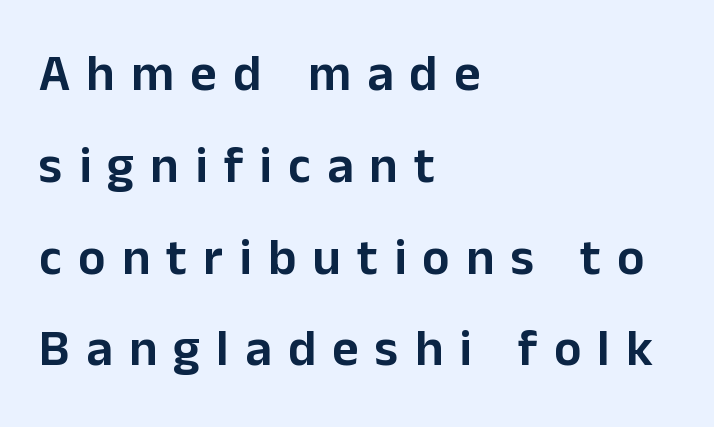
The paragraph shown leans on its left margin. Quick note: underline off. Someone cranked the tracking dial way up on this one. The passage shown is typeset with a sans-serif family. The passage shown is typed in a proportional face where columns would drift. Upright lettering throughout.
